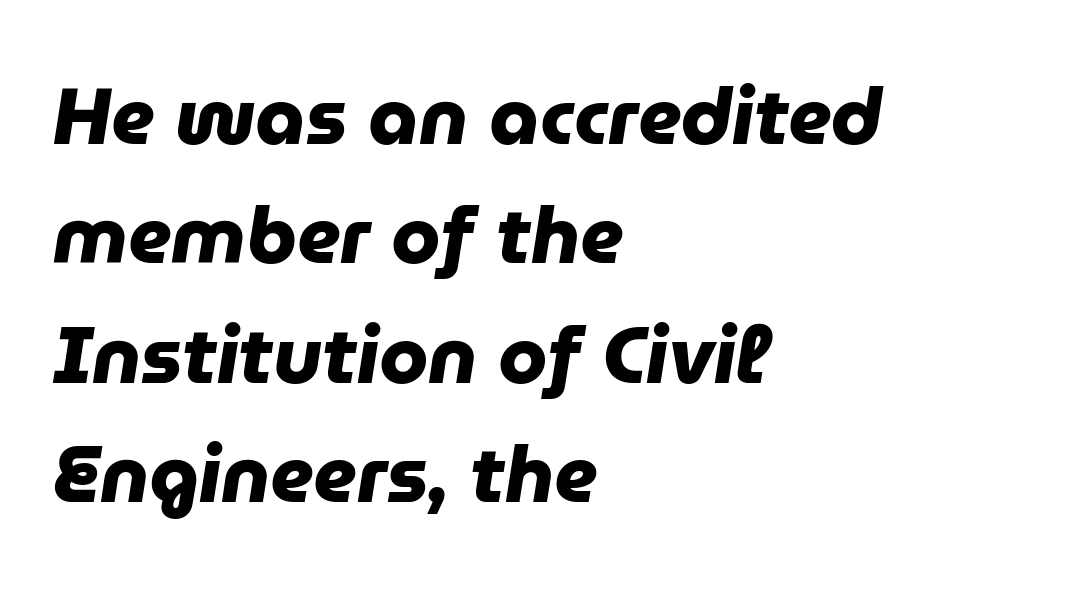
{"serif": "no", "bold": "yes", "weight": "heavy", "width": "normal", "stroke_contrast": "low", "x_height": "medium", "monospaced": "no", "underline": "no", "align": "left", "line_spacing": "normal", "line_spacing_ratio": 1.51, "letter_spacing": "normal", "letter_spacing_em": 0.0, "glyph_px": 79}
